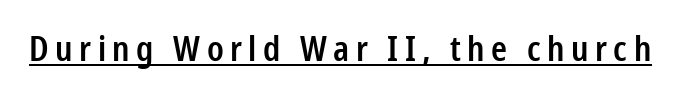
The image shows 34 px semibold, condensed sans-serif type, upright; set underlined; low stroke contrast and a medium x-height.
